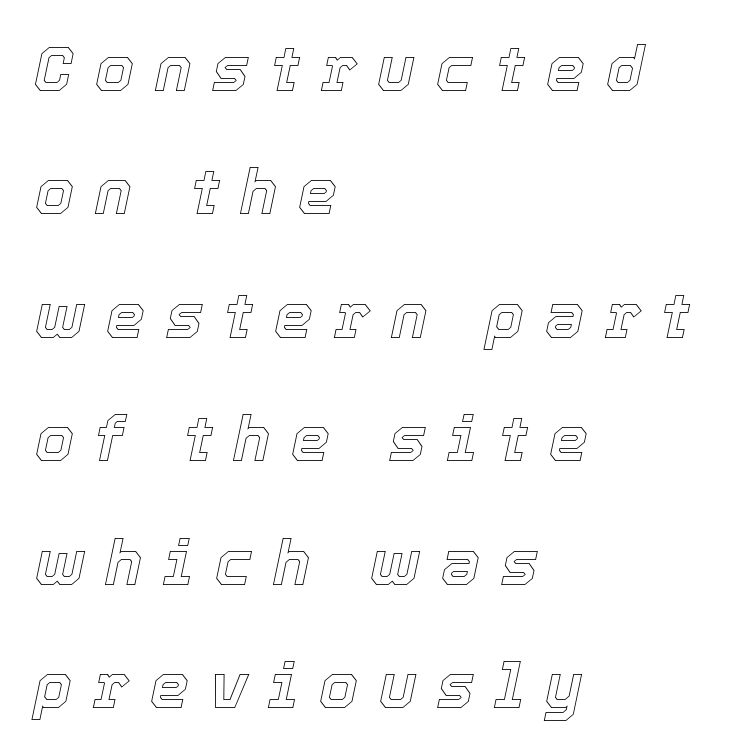
Q: Is the text italic (slanted)? A: Yes, it leans right by about 12 degrees.
Q: Is the text underlined? A: No.
Q: How is the paragraph aligned? A: Left-aligned.
Q: Is the spacing between letters normal or unusually wide? A: Unusually wide.
Q: Is the spacing between lines tight, normal or loose? A: Loose.
Q: Width (condensed, normal, or wide)? A: Normal.
Q: x-height? A: Medium.
Q: Monospaced? A: No.
